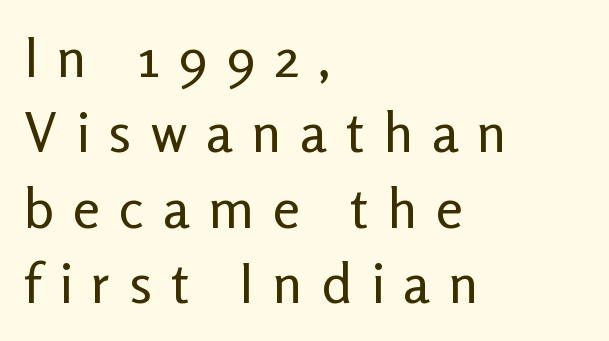
Q: Is the text bold? A: No.
Q: Is the text italic (slanted)? A: No, it is upright.
Q: Is the typeface a serif or a sans-serif typeface? A: Sans-serif.
Q: Is the text underlined? A: No.
Q: How is the paragraph aligned? A: Left-aligned.
Q: Is the spacing between letters normal or unusually wide? A: Unusually wide.
Q: Is the spacing between lines tight, normal or loose? A: Normal.
Q: Width (condensed, normal, or wide)? A: Normal.
Q: Stroke contrast? A: Low.
Q: x-height? A: Medium.
Q: Monospaced? A: No.
